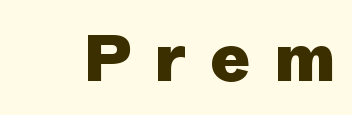
Nobody drew a line under any word here. The horizontal fit of the characters is loose and conspicuously gappy. A roman cut, with each character standing at attention. Every letter is thick-stroked: bold, no question. Serifs: no, the terminals of the letterforms are clean.
